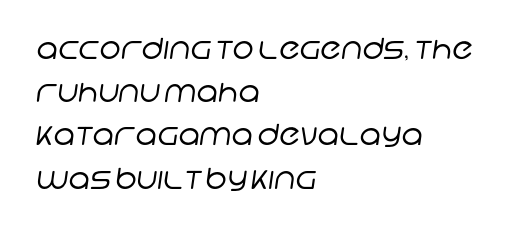
{"serif": "no", "bold": "no", "weight": "regular", "width": "normal", "stroke_contrast": "low", "x_height": "large", "monospaced": "no", "underline": "no", "align": "left", "line_spacing": "normal", "line_spacing_ratio": 1.49, "letter_spacing": "normal", "letter_spacing_em": 0.0, "glyph_px": 29}
